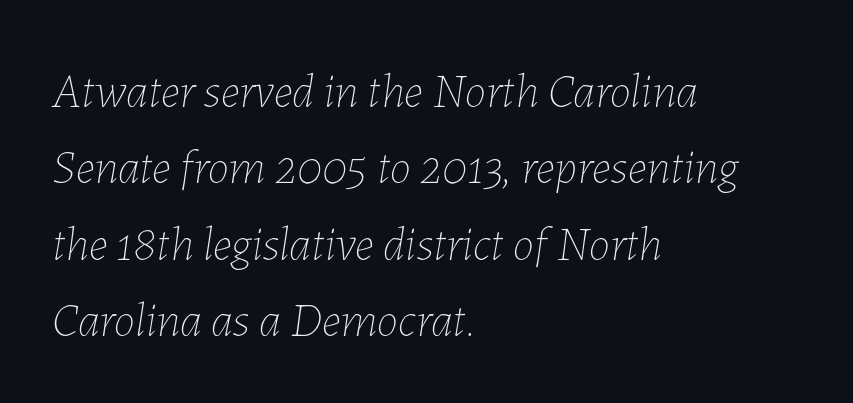
{"italic": "yes", "lean": "right", "slant_degrees": 7, "bold": "no", "weight": "thin", "width": "normal", "stroke_contrast": "low", "x_height": "medium", "monospaced": "no", "underline": "no", "align": "left", "line_spacing": "normal", "line_spacing_ratio": 1.59, "letter_spacing": "normal", "letter_spacing_em": 0.0, "glyph_px": 48}
